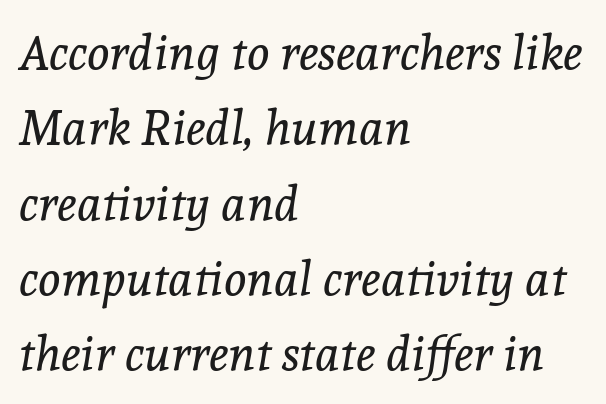
These lines are composed in type with serifs. Underline: absent. Posture: slanted. Counters stay open thanks to moderate or lighter strokes.
